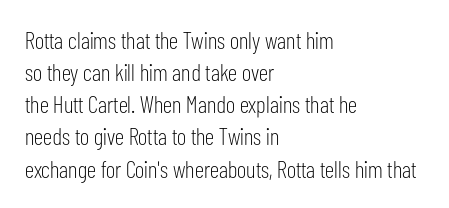
Q: Is the text bold? A: No.
Q: Is the text italic (slanted)? A: No, it is upright.
Q: Is the text underlined? A: No.
Q: How is the paragraph aligned? A: Left-aligned.
Q: Is the spacing between letters normal or unusually wide? A: Normal.
Q: Is the spacing between lines tight, normal or loose? A: Normal.
